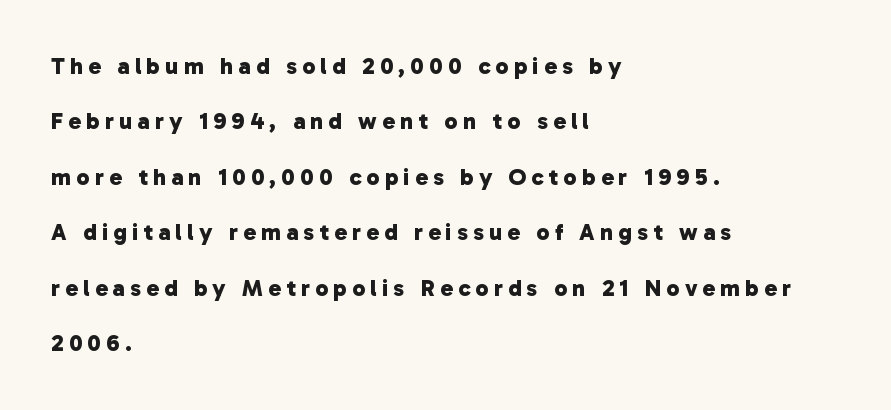
Line spacing here is loose. Weight: bold. Check the space under the baseline: it is left empty. Short and long lines alike share a common starting point at left. A typesetter would call this heavily tracked-out type.
